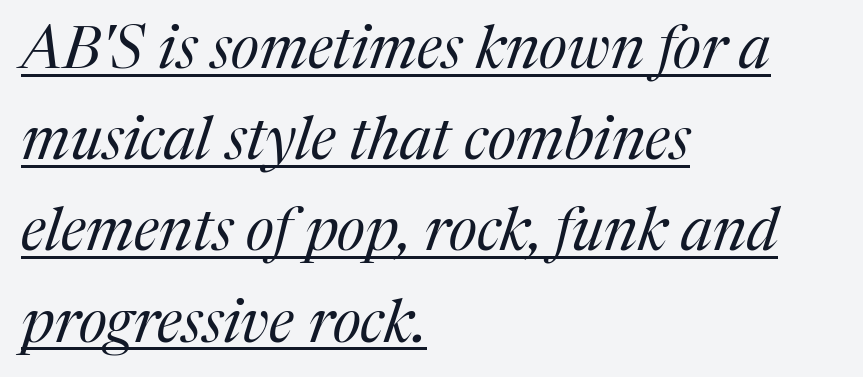
The image shows 60 px regular-weight serif type, italic (leaning right); set left-aligned, normal line spacing (1.52x), normal letter spacing, underlined; medium stroke contrast and a medium x-height.
